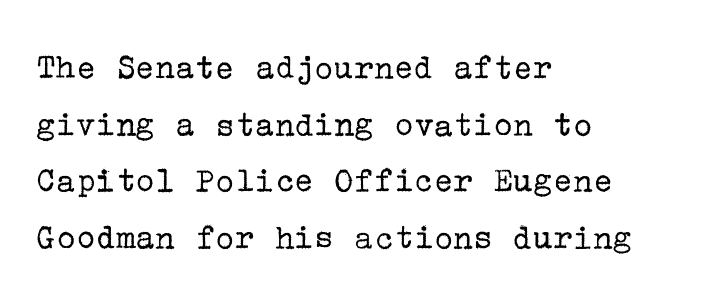
The image shows 37 px regular-weight serif type, upright; set left-aligned, normal line spacing (1.53x), normal letter spacing, not underlined; low stroke contrast and a medium x-height.
